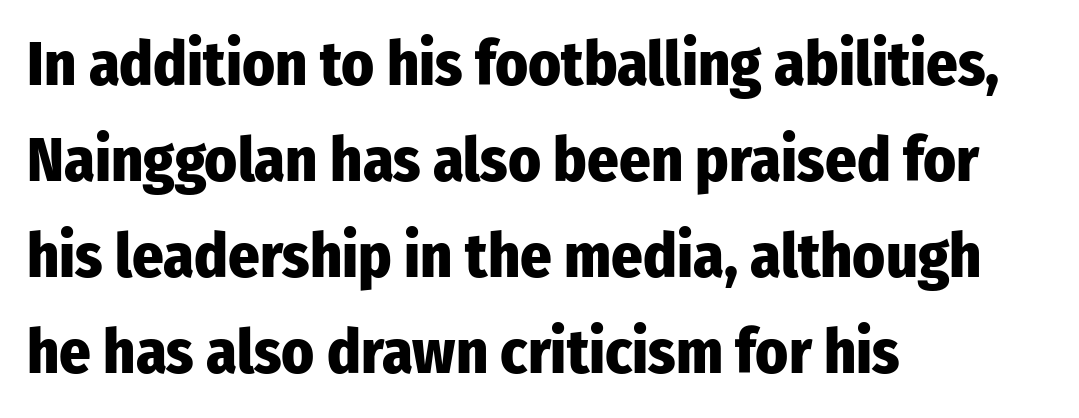
What stands out about the letter spacing? Nothing — it is the standard amount. What kind of face is this? One without serifs — a sans. The rag falls on the right side of this text block. Descender tails drop into unmarked territory.
